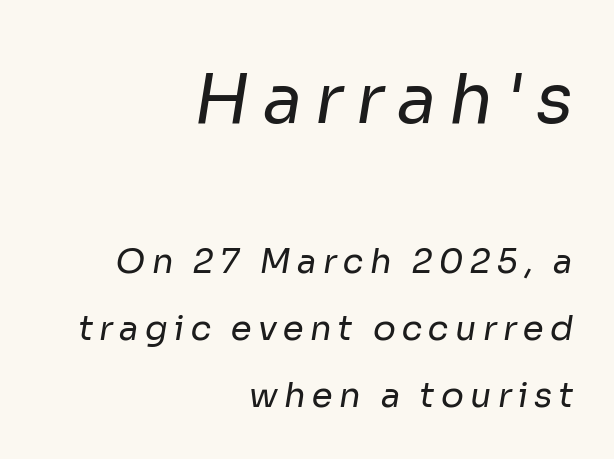
Each letter keeps its own natural width here, so spacing adapts to shape. These lines stand farther apart than default settings would place them. Typesetter's note — upper block bumped up in size, lower block left smaller. Type without underlining.
